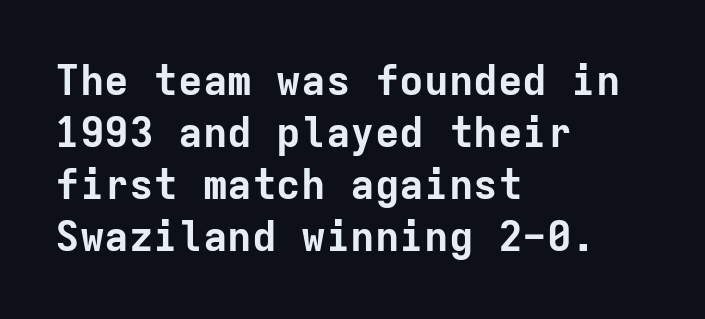
{"serif": "no", "italic": "no", "bold": "yes", "weight": "bold", "width": "normal", "stroke_contrast": "low", "x_height": "medium", "monospaced": "yes", "underline": "no", "align": "left", "line_spacing": "normal", "line_spacing_ratio": 1.27, "letter_spacing": "normal", "letter_spacing_em": 0.0, "glyph_px": 41}
